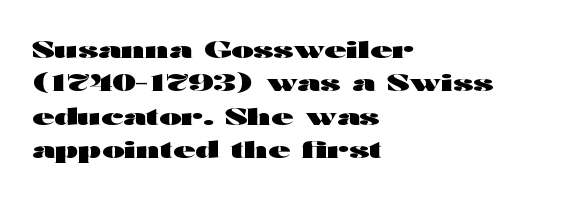
You can tell it's not italic because the verticals are truly vertical. Descender tails drop into unmarked territory. Baseline-to-baseline distance is the conventional proportion of letter height. Nobody touched the tracking dial on this one. Thick stems and heavy bowls — unmistakably bold. One-word summary of the alignment: left.
